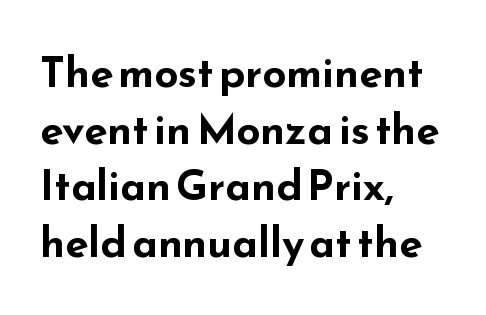
Has an underline been added? It has not. The text block is weighted toward the left margin, trailing off unevenly rightward. Each glyph is drawn with heavy, bold strokes. Is there any slant? The stems are plumb. This sample keeps an unexceptional amount of space between lines. Classification — sans serif.
